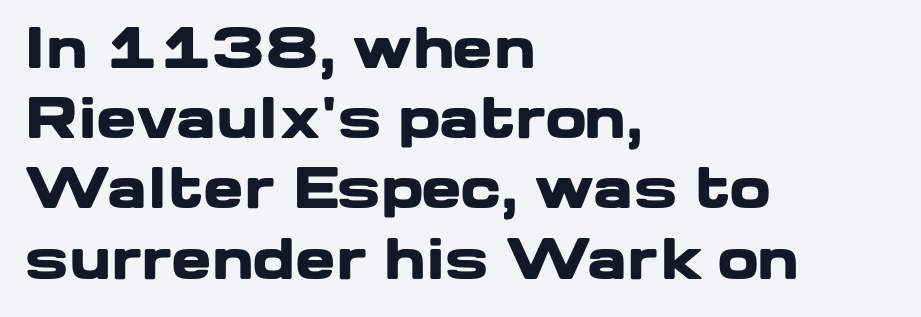
The image shows 54 px heavy, wide sans-serif type, upright; set left-aligned, normal line spacing (1.3x), normal letter spacing, not underlined; low stroke contrast and a medium x-height.
